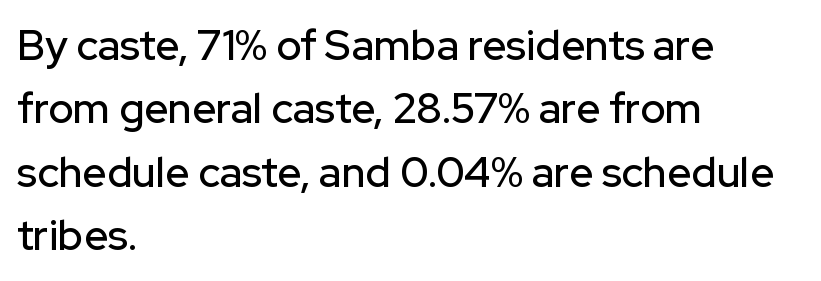
Q: Is the text italic (slanted)? A: No, it is upright.
Q: Is the typeface a serif or a sans-serif typeface? A: Sans-serif.
Q: Is the text underlined? A: No.
Q: How is the paragraph aligned? A: Left-aligned.
Q: Is the spacing between letters normal or unusually wide? A: Normal.
Q: Is the spacing between lines tight, normal or loose? A: Normal.
Q: Width (condensed, normal, or wide)? A: Normal.
Q: Stroke contrast? A: Low.
Q: x-height? A: Medium.
Q: Monospaced? A: No.
